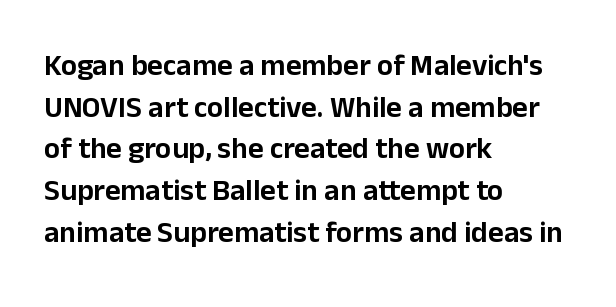
The image shows 30 px sans-serif type, upright; set left-aligned, normal line spacing (1.39x), normal letter spacing, not underlined; low stroke contrast and a medium x-height.
